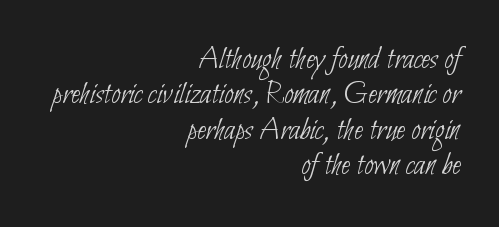
This rendering employs a face without finishing strokes, i.e., a sans-serif. You could not count columns in this text — the font is proportionally spaced. Default kerning and tracking; the words read as compact shapes. Short and long lines alike share a common ending point at right. Reading down the column, the eye jumps only a short way to each next line.
